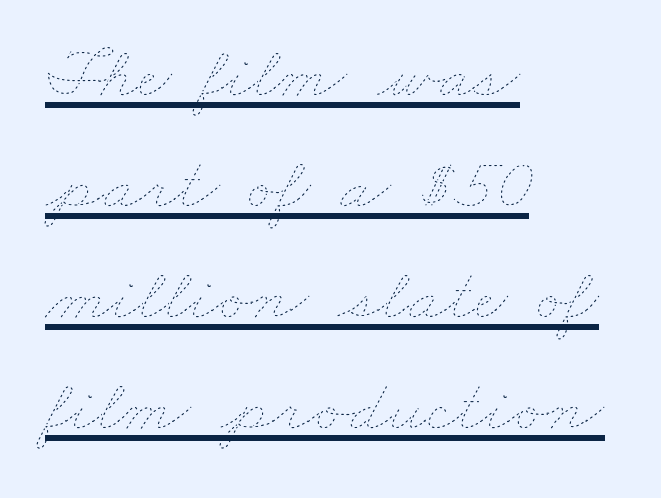
Q: Is the text bold? A: No.
Q: Is the text underlined? A: Yes.
Q: How is the paragraph aligned? A: Left-aligned.
Q: Is the spacing between letters normal or unusually wide? A: Normal.
Q: Is the spacing between lines tight, normal or loose? A: Normal.
Q: Width (condensed, normal, or wide)? A: Wide.
Q: Stroke contrast? A: Low.
Q: x-height? A: Small.
Q: Monospaced? A: No.
